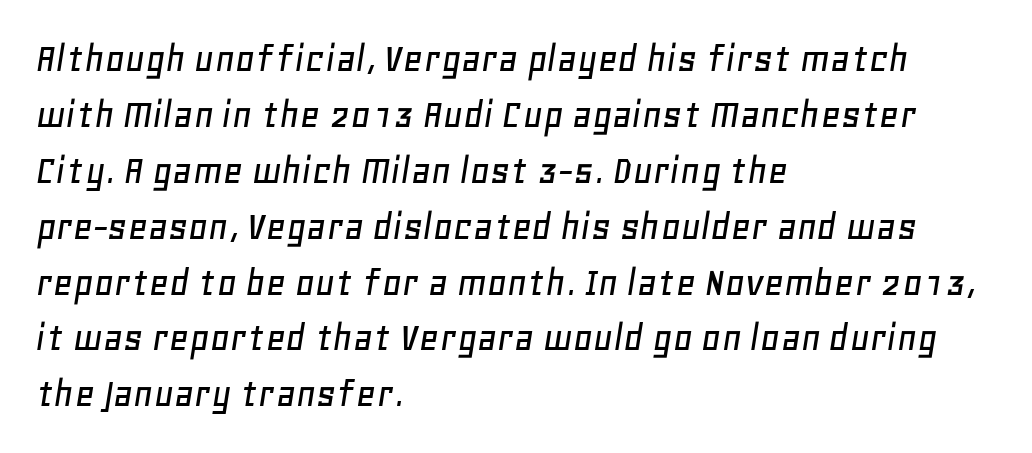
The image shows 43 px text type, italic (leaning right); set left-aligned, normal line spacing (1.3x), normal letter spacing, not underlined; low stroke contrast and a large x-height.
